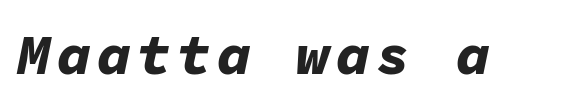
The image shows 57 px bold type, italic (leaning right), monospaced; set not underlined; low stroke contrast and a medium x-height.
